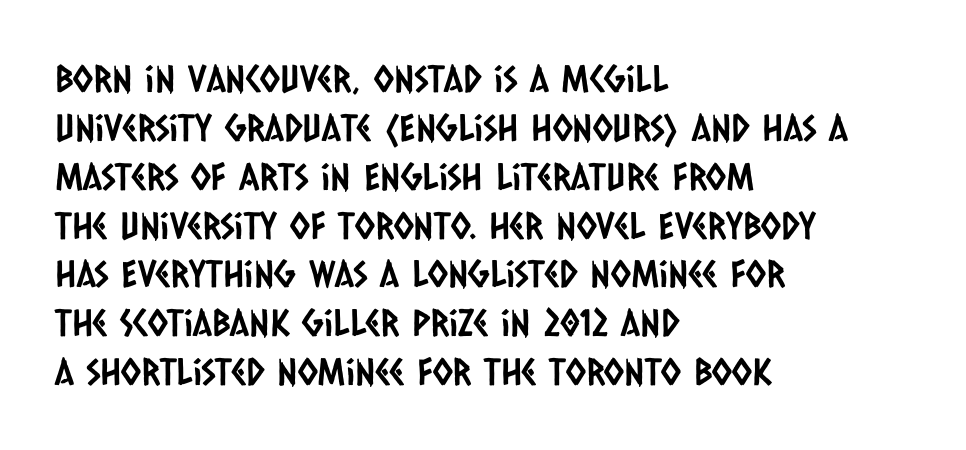
The image shows 37 px condensed sans-serif type; set left-aligned, normal line spacing (1.32x), normal letter spacing, not underlined; low stroke contrast and a large x-height.
